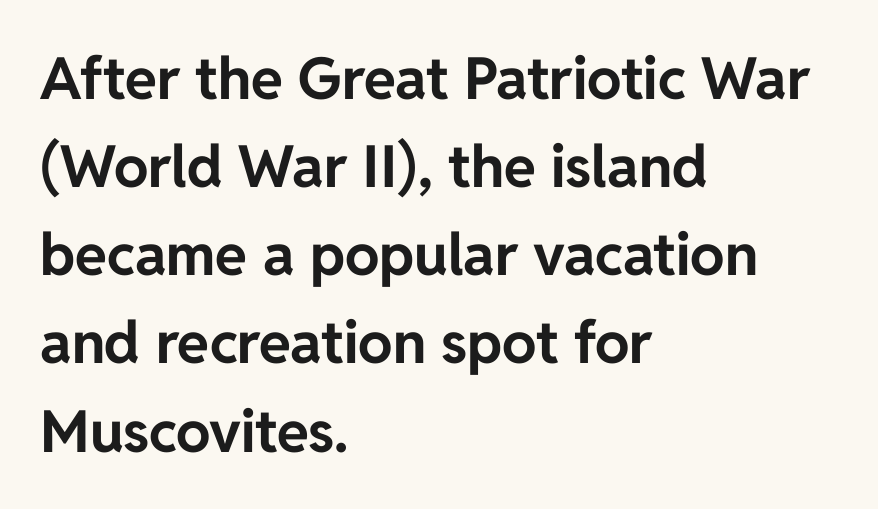
Q: Is the text bold? A: Yes.
Q: Is the text italic (slanted)? A: No, it is upright.
Q: Is the typeface a serif or a sans-serif typeface? A: Sans-serif.
Q: Is the text underlined? A: No.
Q: How is the paragraph aligned? A: Left-aligned.
Q: Is the spacing between letters normal or unusually wide? A: Normal.
Q: Is the spacing between lines tight, normal or loose? A: Normal.
Q: Width (condensed, normal, or wide)? A: Normal.
Q: Stroke contrast? A: Low.
Q: x-height? A: Medium.
Q: Monospaced? A: No.
